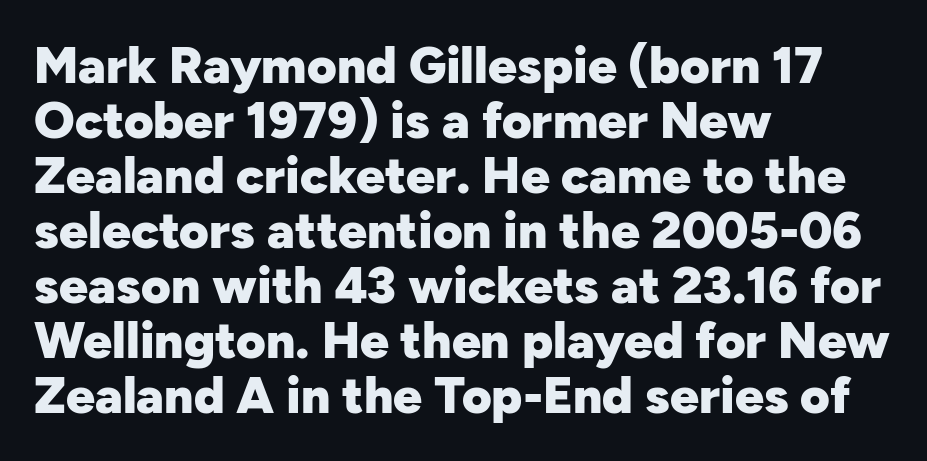
Decoration check: the copy has no underline. All the whitespace from short lines collects on the right. In terms of leading, this rendering errs on the cramped side. Varying glyph widths throughout — classic text-font behaviour. The letters stand upright; this is a roman face.
